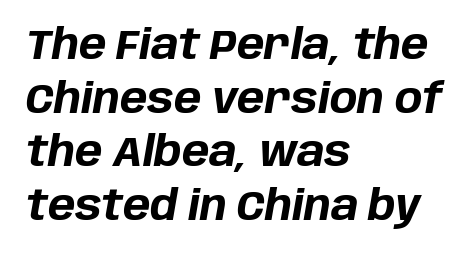
{"italic": "yes", "lean": "right", "slant_degrees": 10, "bold": "yes", "weight": "bold", "width": "normal", "stroke_contrast": "low", "x_height": "large", "monospaced": "no", "underline": "no", "align": "left", "line_spacing": "normal", "line_spacing_ratio": 1.31, "letter_spacing": "normal", "letter_spacing_em": 0.0, "glyph_px": 41}
